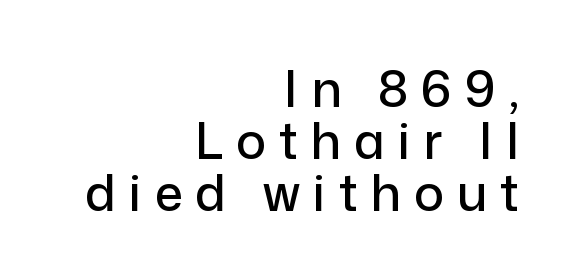
Q: Is the text italic (slanted)? A: No, it is upright.
Q: Is the typeface a serif or a sans-serif typeface? A: Sans-serif.
Q: Is the text underlined? A: No.
Q: How is the paragraph aligned? A: Right-aligned.
Q: Is the spacing between letters normal or unusually wide? A: Unusually wide.
Q: Is the spacing between lines tight, normal or loose? A: Tight.
Q: Width (condensed, normal, or wide)? A: Normal.
Q: Stroke contrast? A: Low.
Q: x-height? A: Medium.
Q: Monospaced? A: No.
